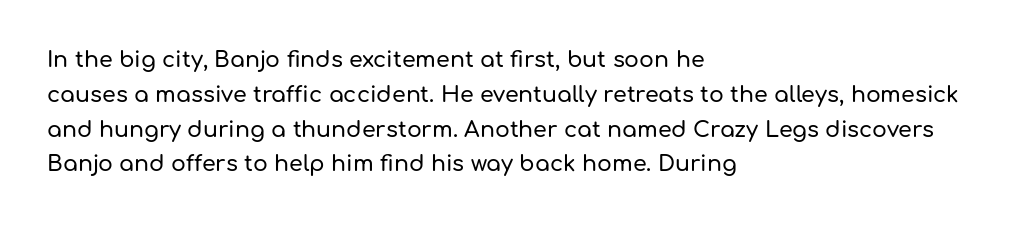
Q: Is the text italic (slanted)? A: No, it is upright.
Q: Is the text underlined? A: No.
Q: How is the paragraph aligned? A: Left-aligned.
Q: Is the spacing between letters normal or unusually wide? A: Normal.
Q: Is the spacing between lines tight, normal or loose? A: Normal.
